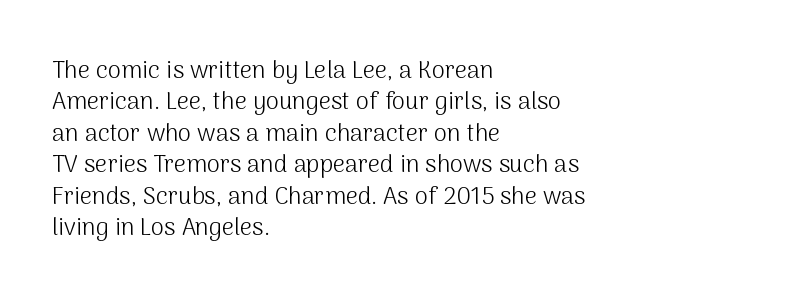
What stands out about the letter spacing? Nothing — it is the standard amount. Unmarked baselines from the first word to the last. The rendering anchors every line to the left-hand side. Regarding leading, the lines here are spaced in the standard way. Compared with a typical body face, this is equally light or lighter still. In terms of posture, this sample is upright.
